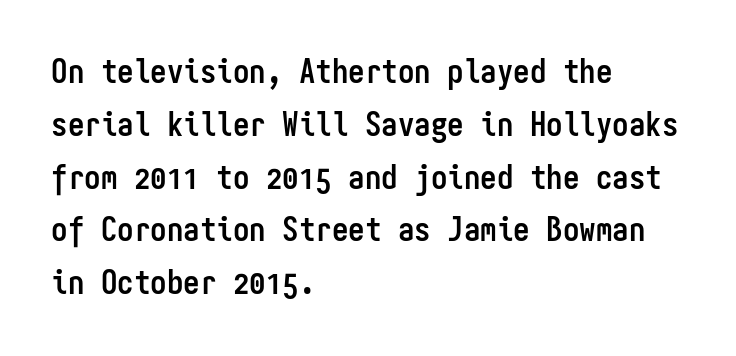
{"serif": "no", "italic": "no", "bold": "yes", "weight": "semibold", "width": "condensed", "stroke_contrast": "low", "x_height": "medium", "monospaced": "yes", "underline": "no", "align": "left", "line_spacing": "normal", "line_spacing_ratio": 1.6, "letter_spacing": "normal", "letter_spacing_em": 0.0, "glyph_px": 33}
